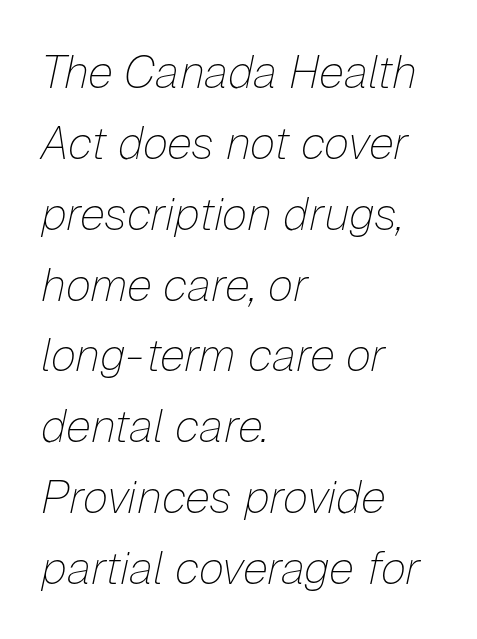
The image shows 46 px thin type, italic (leaning right); set left-aligned, normal line spacing (1.54x), normal letter spacing, not underlined; low stroke contrast and a medium x-height.
